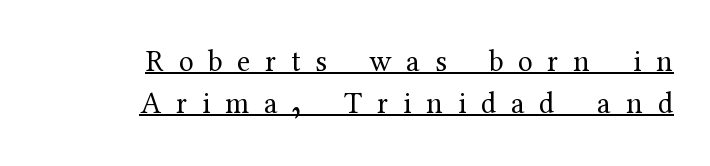
Q: Is the text bold? A: No.
Q: Is the text italic (slanted)? A: No, it is upright.
Q: Is the typeface a serif or a sans-serif typeface? A: Serif.
Q: Is the text underlined? A: Yes.
Q: How is the paragraph aligned? A: Right-aligned.
Q: Is the spacing between letters normal or unusually wide? A: Unusually wide.
Q: Is the spacing between lines tight, normal or loose? A: Normal.
Q: Width (condensed, normal, or wide)? A: Normal.
Q: Stroke contrast? A: Medium.
Q: x-height? A: Medium.
Q: Monospaced? A: No.
